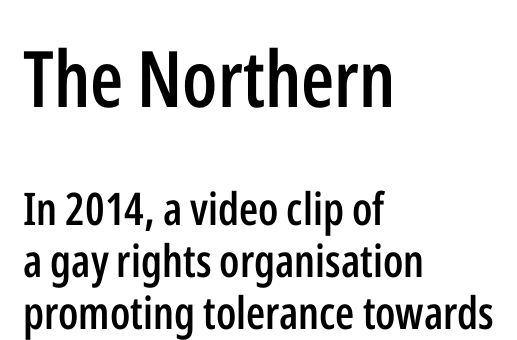
The image shows 78 px semibold, condensed sans-serif type, upright; set left-aligned, line spacing 1.16x, normal letter spacing, not underlined; the first (top) block is 1.73x larger; low stroke contrast and a medium x-height.
